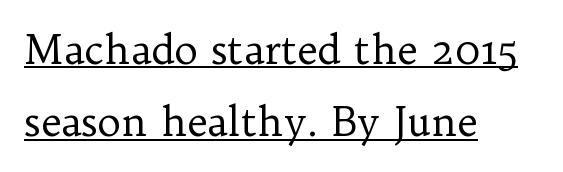
Standard letterfit; no display-style spreading of the glyphs. A roman cut, with each character standing at attention. Varying glyph widths throughout — classic text-font behaviour. The typeface chosen for these lines features serifs. Glance below the letters and you will spot a drawn line.
